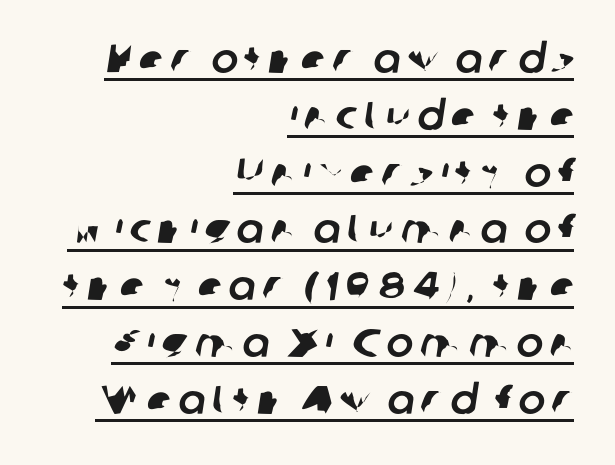
{"serif": "no", "width": "normal", "stroke_contrast": "low", "x_height": "medium", "monospaced": "no", "underline": "yes", "align": "right", "line_spacing": "normal", "line_spacing_ratio": 1.42, "glyph_px": 40}
